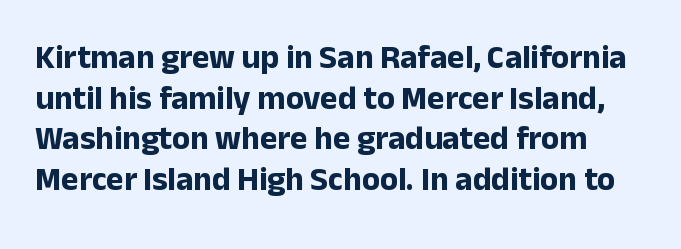
The image shows 33 px bold sans-serif type, upright; set line spacing 1.23x, normal letter spacing, not underlined; low stroke contrast and a medium x-height.
